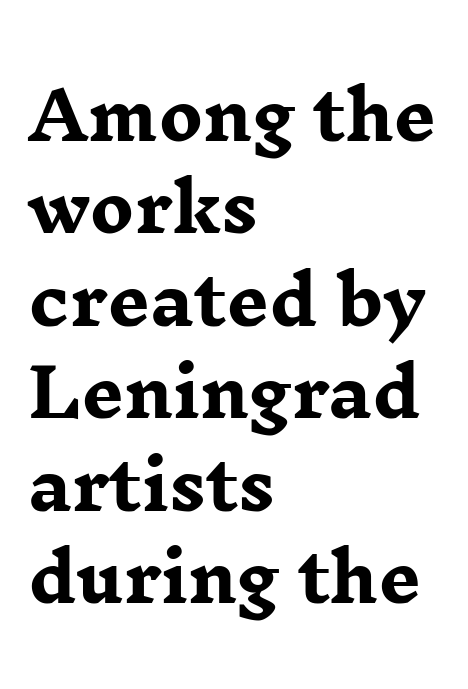
Q: Is the text bold? A: Yes.
Q: Is the text italic (slanted)? A: No, it is upright.
Q: Is the typeface a serif or a sans-serif typeface? A: Serif.
Q: Is the text underlined? A: No.
Q: How is the paragraph aligned? A: Left-aligned.
Q: Is the spacing between letters normal or unusually wide? A: Normal.
Q: Is the spacing between lines tight, normal or loose? A: Normal.
Q: Width (condensed, normal, or wide)? A: Wide.
Q: Stroke contrast? A: Low.
Q: x-height? A: Medium.
Q: Monospaced? A: No.
